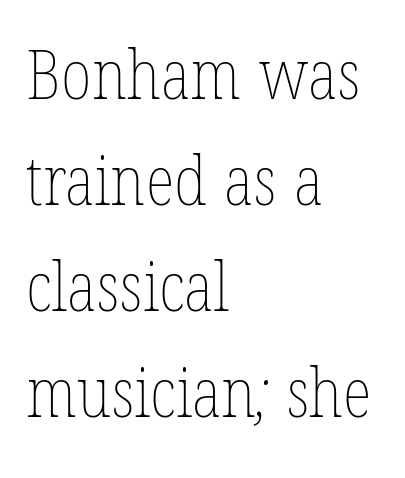
Characters follow at the spacing the type designer built in. Reading down the column, the eye jumps a familiar distance to each next line. The foot of each line stays bare and open. Varying glyph widths throughout — classic text-font behaviour. Heft: none added — not bold.
